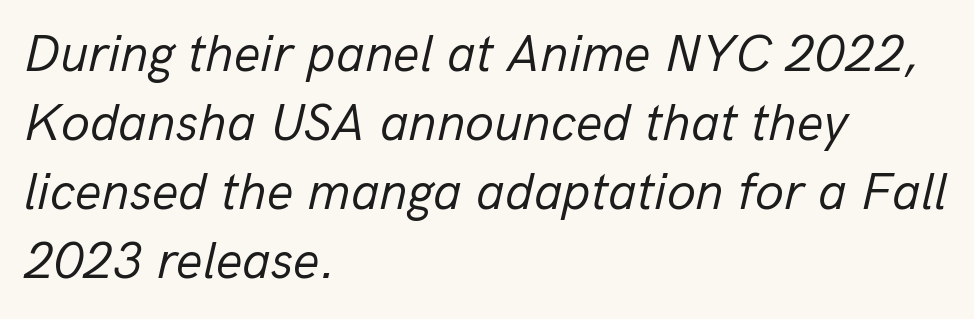
The image shows 52 px regular-weight type, italic (leaning right); set left-aligned, normal line spacing (1.33x), normal letter spacing, not underlined; low stroke contrast and a medium x-height.
